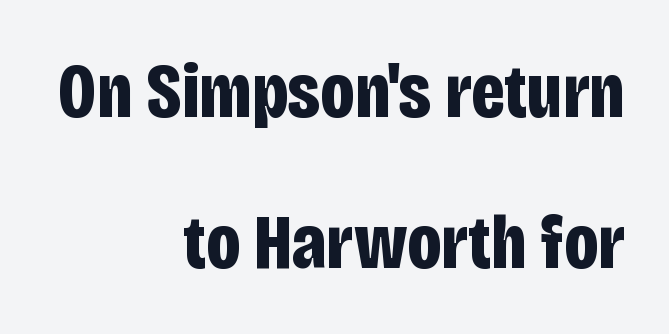
Interline gaps are noticeably wide in this sample. Think of a printed novel: that variable character pitch is what you see here. The glyphs in this specimen are sans serif. Italic? Not at all — the glyphs are vertical.
